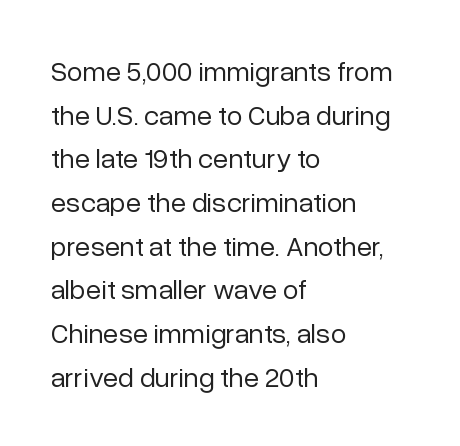
The image shows 28 px regular-weight sans-serif type, upright; set left-aligned, normal line spacing (1.56x), normal letter spacing, not underlined; low stroke contrast and a medium x-height.
